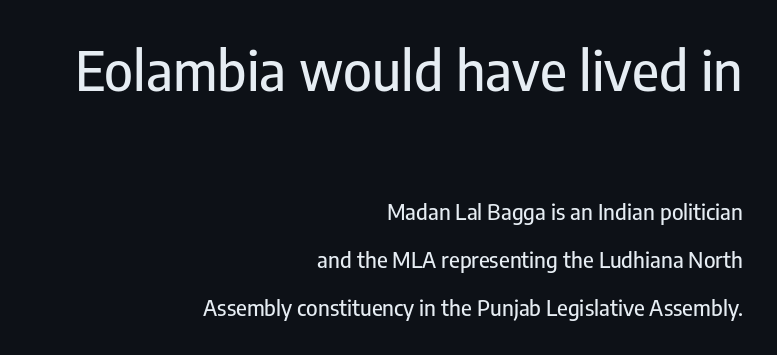
{"serif": "no", "italic": "no", "width": "condensed", "stroke_contrast": "low", "x_height": "medium", "monospaced": "no", "underline": "no", "align": "right", "line_spacing": "loose", "line_spacing_ratio": 2.17, "letter_spacing": "normal", "letter_spacing_em": 0.0, "larger_block": "first", "size_ratio": 2.5, "glyph_px": 55}
